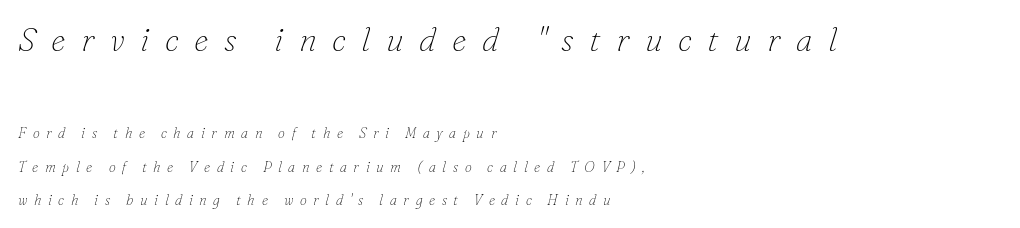
These lines stand farther apart than default settings would place them. You get the large type first, then a drop to smaller type. Between one letter and the next there's a generous, obvious gap. The text carries the slant typical of an italic or oblique font. The string is rendered with underlining switched off. Horizontally, the lines are justified to the leading edge only.
